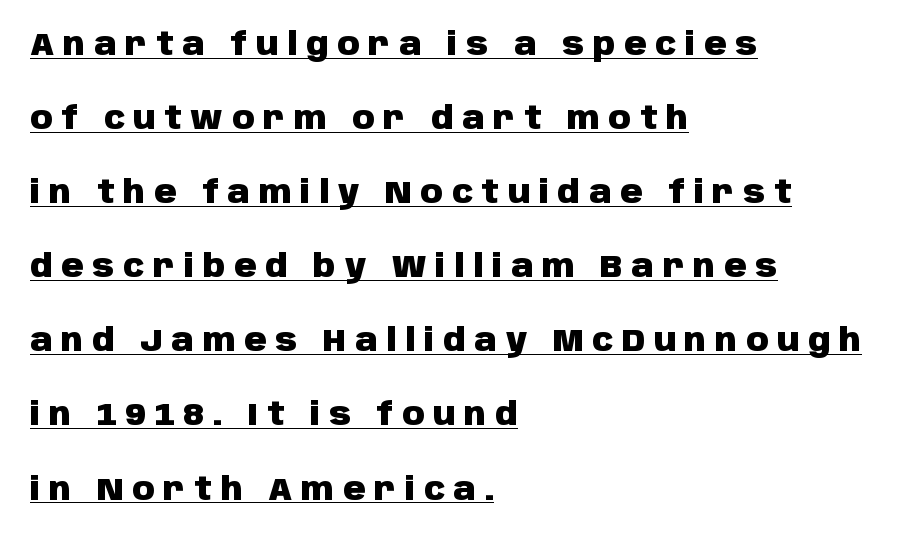
The image shows 31 px heavy sans-serif type, upright; set left-aligned, loose line spacing (2.39x), unusually wide letter spacing (+0.28 em), underlined; low stroke contrast and a large x-height.
